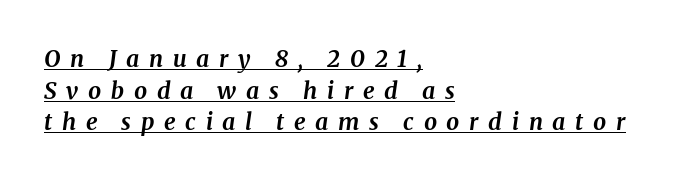
{"italic": "yes", "lean": "right", "slant_degrees": 8, "bold": "yes", "underline": "yes", "align": "left", "line_spacing": "normal", "line_spacing_ratio": 1.37, "letter_spacing": "wide", "letter_spacing_em": 0.42, "glyph_px": 23}
